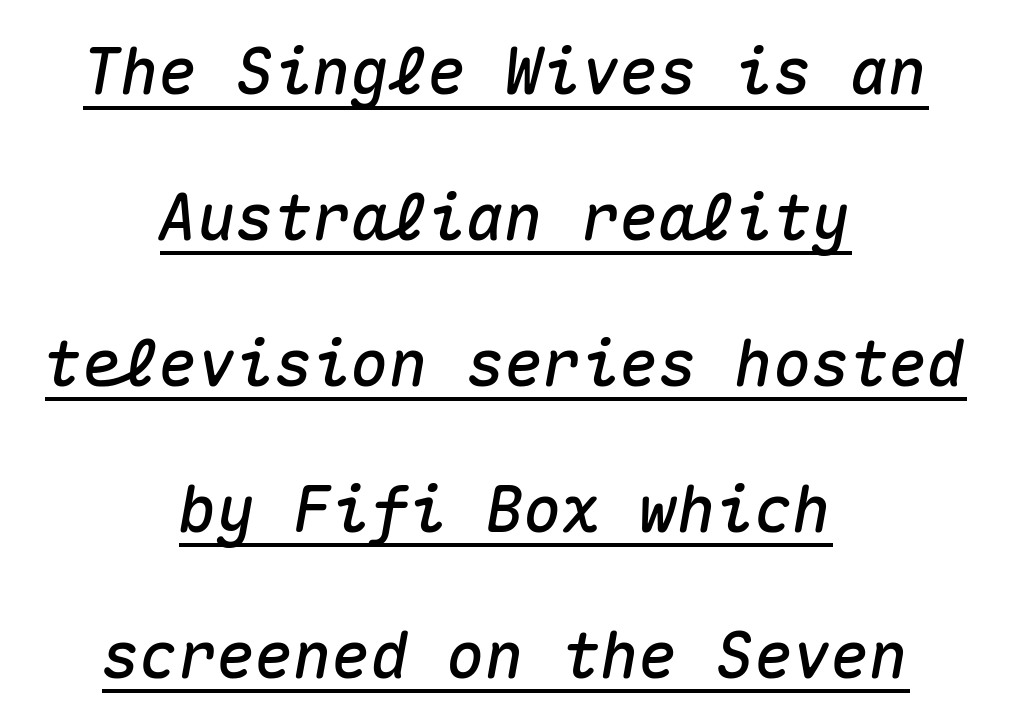
Students, note that the glyphs here touch the page at normal intervals. Reading down the block, each line starts at a different indent, mirrored at its end. A typesetter would call this leading open, well beyond the default. These lines are rendered in a fixed-pitch font. The string is rendered with underlining switched on. The passage shown leans; its letterforms are oblique.
